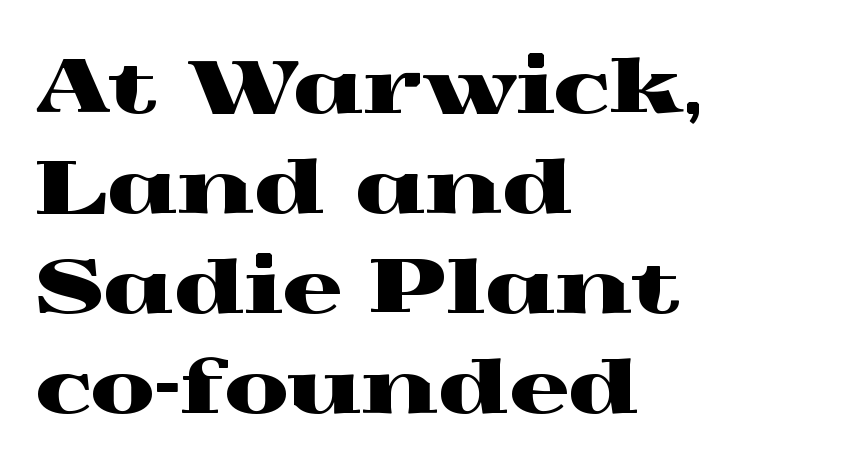
{"serif": "yes", "italic": "no", "width": "wide", "x_height": "medium", "monospaced": "no", "underline": "no", "align": "left", "line_spacing": "normal", "line_spacing_ratio": 1.35, "letter_spacing": "normal", "letter_spacing_em": 0.0, "glyph_px": 74}
